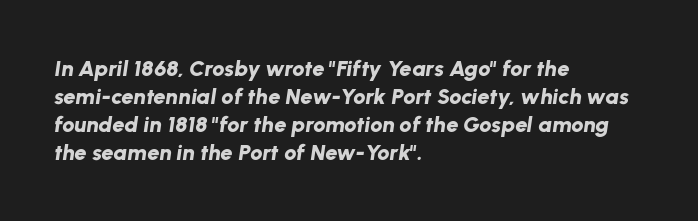
What's the leading like? Ordinary, nothing unusual. Every character sits at an angle, as italics do. On the weight axis this lands at bold, roughly 700. Horizontally, the lines are justified to the leading edge only. Only glyphs here, with clear space below each row. The tracking reads as untouched default to a designer's eye.
